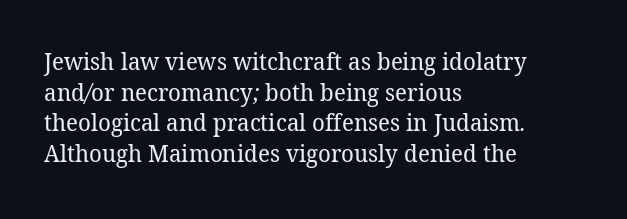
Q: Is the text bold? A: No.
Q: Is the text underlined? A: No.
Q: How is the paragraph aligned? A: Left-aligned.
Q: Is the spacing between letters normal or unusually wide? A: Normal.
Q: Is the spacing between lines tight, normal or loose? A: Normal.
